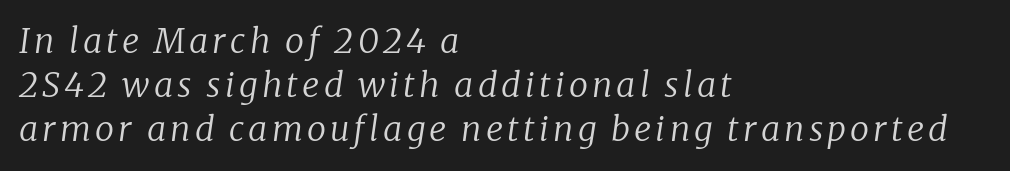
The image shows 34 px regular-weight serif type, italic (leaning right); set left-aligned, normal line spacing (1.3x), not underlined; low stroke contrast and a medium x-height.
